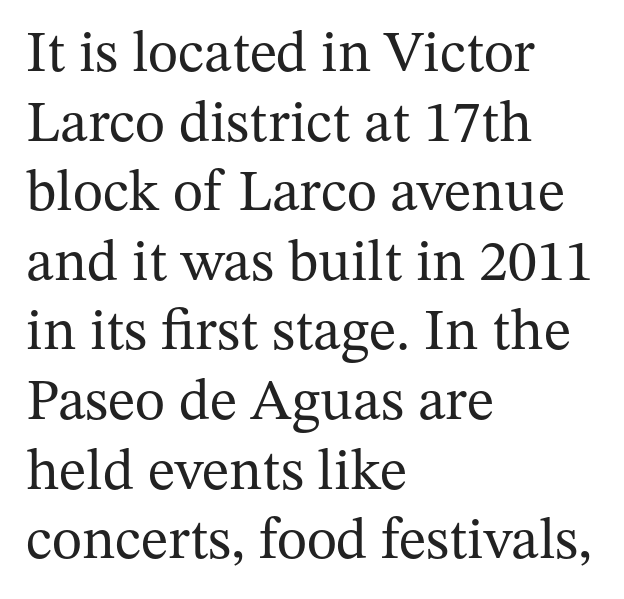
Line beginnings align vertically; line endings do not. Varying glyph widths throughout — classic text-font behaviour. There is no visible air inserted between adjacent glyphs. The type sits square on the baseline with zero lean. Check under the words: just untouched page. Summary of weight: not heavy and not bold.
